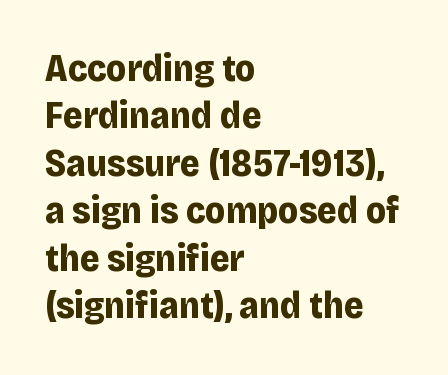
The image shows 38 px bold sans-serif type, upright; set left-aligned, normal line spacing (1.25x), normal letter spacing, not underlined; low stroke contrast and a large x-height.
